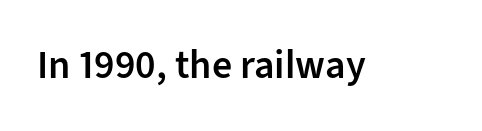
The rendering uses natural spacing where letterforms have individual widths. The area under the type is left untouched. Does the type have serifs? No, each stem ends abruptly. The specimen reads as upright at a glance. A somewhat darkened texture: the type is semibold rather than bold. You could call the tracking neutral — neither tight nor loose.
